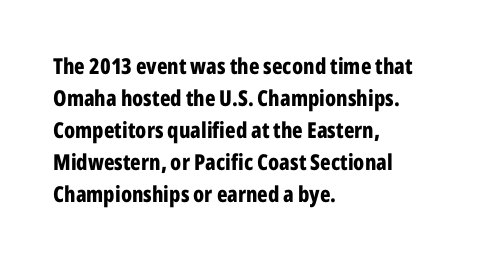
Q: Is the text bold? A: Yes.
Q: Is the text italic (slanted)? A: No, it is upright.
Q: Is the text underlined? A: No.
Q: How is the paragraph aligned? A: Left-aligned.
Q: Is the spacing between letters normal or unusually wide? A: Normal.
Q: Is the spacing between lines tight, normal or loose? A: Normal.
